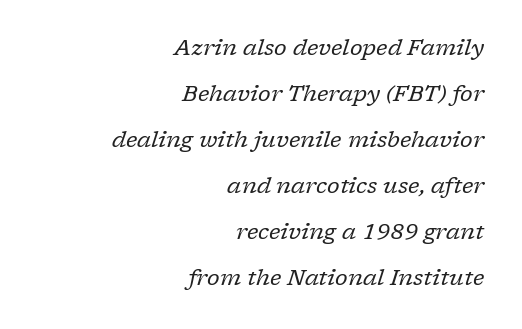
Check the space under the baseline: it is left empty. Quick note: interline space is abundant. An italicized treatment has been applied to the whole sample. Which margin do the lines hug? The right one — the left edge is uneven.
